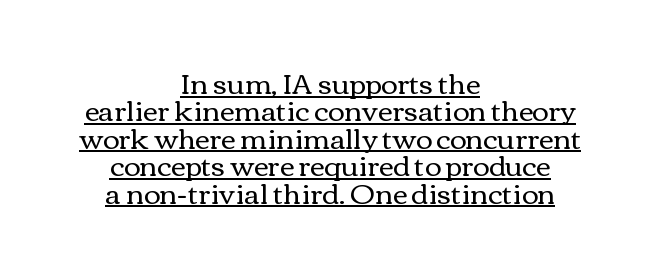
{"italic": "no", "bold": "no", "weight": "regular", "width": "wide", "stroke_contrast": "medium", "x_height": "medium", "monospaced": "no", "underline": "yes", "align": "center", "line_spacing": "tight", "line_spacing_ratio": 0.98, "letter_spacing": "normal", "letter_spacing_em": 0.0, "glyph_px": 28}
